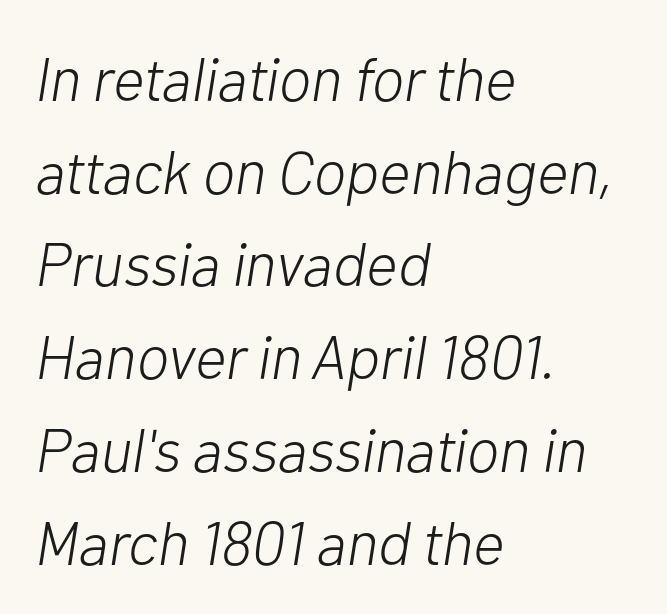
An italicized treatment has been applied to the whole sample. Bare-footed words on every line. Reading down the column, the eye jumps a familiar distance to each next line. All the whitespace from short lines collects on the right. A light-to-regular cut is what we see here. How are the letters spaced? Ordinarily, with no added tracking.
